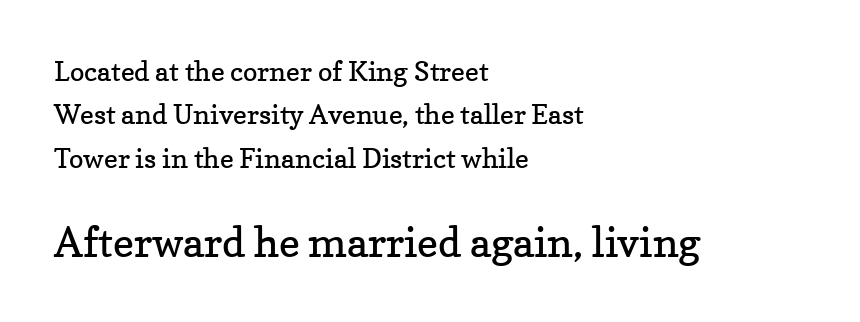
The image shows 41 px regular-weight serif type, upright; set left-aligned, normal line spacing (1.61x), normal letter spacing, not underlined; the second (bottom) block is 1.52x larger; low stroke contrast and a medium x-height.
